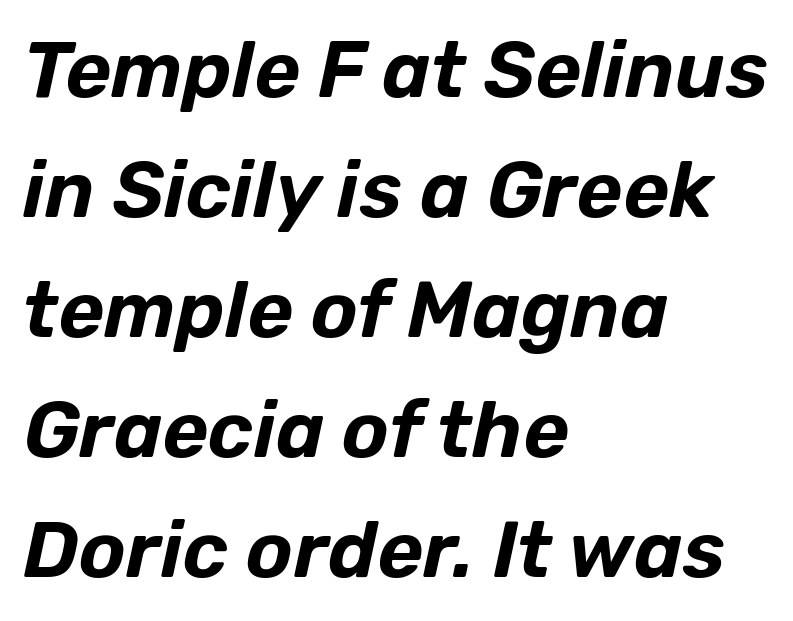
Q: Is the text italic (slanted)? A: Yes, it leans right by about 12 degrees.
Q: Is the text underlined? A: No.
Q: How is the paragraph aligned? A: Left-aligned.
Q: Is the spacing between letters normal or unusually wide? A: Normal.
Q: Is the spacing between lines tight, normal or loose? A: Normal.
Q: Width (condensed, normal, or wide)? A: Normal.
Q: Stroke contrast? A: Low.
Q: x-height? A: Medium.
Q: Monospaced? A: No.
